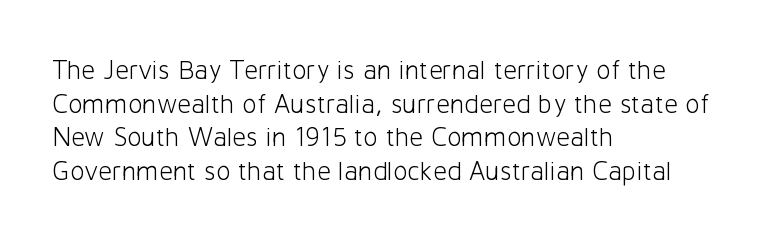
Q: Is the text bold? A: No.
Q: Is the text italic (slanted)? A: No, it is upright.
Q: Is the text underlined? A: No.
Q: How is the paragraph aligned? A: Left-aligned.
Q: Is the spacing between letters normal or unusually wide? A: Normal.
Q: Is the spacing between lines tight, normal or loose? A: Normal.
